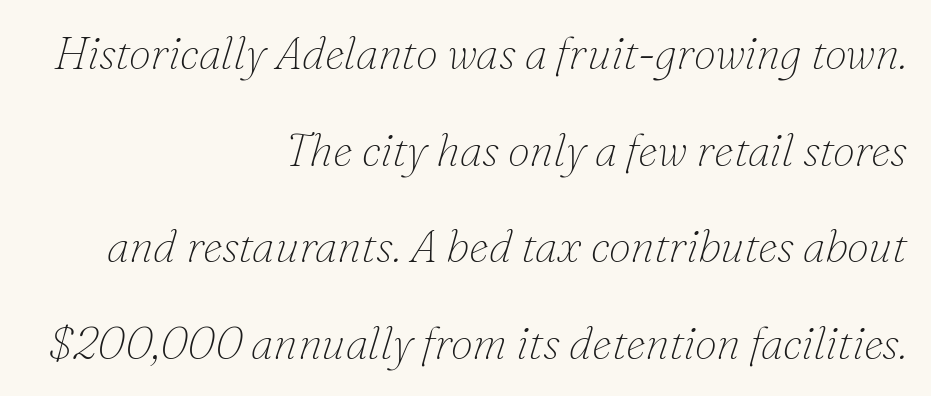
Serifs: yes, visible at the terminals of the letterforms. You could not count columns in this text — the font is proportionally spaced. Students, note that the glyphs here touch the page at normal intervals. On a weight scale, this lands at 450 or below. Line endings align vertically; line beginnings do not.
